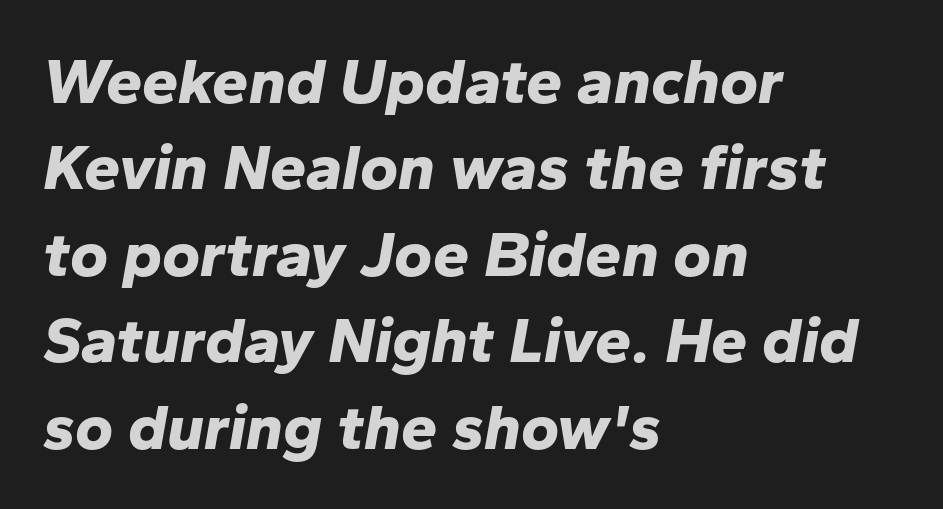
Q: Is the text bold? A: Yes.
Q: Is the text italic (slanted)? A: Yes, it leans right by about 10 degrees.
Q: Is the text underlined? A: No.
Q: How is the paragraph aligned? A: Left-aligned.
Q: Is the spacing between letters normal or unusually wide? A: Normal.
Q: Is the spacing between lines tight, normal or loose? A: Normal.
Q: Width (condensed, normal, or wide)? A: Normal.
Q: Stroke contrast? A: Low.
Q: x-height? A: Medium.
Q: Monospaced? A: No.
